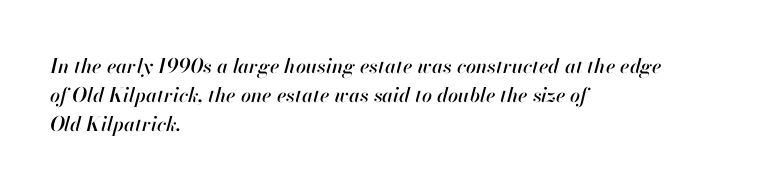
Rendered with sloped, italic letterforms. Whoever set this chose a conventional vertical rhythm. Look at the tracking — it's just the regular setting, nothing added. The lines are quadded left. Descenders are the only things crossing below the line.
